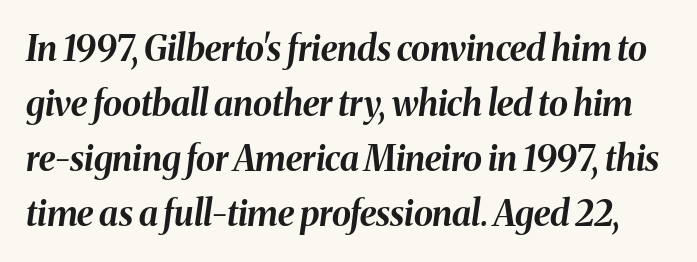
Q: Is the text bold? A: Yes.
Q: Is the text italic (slanted)? A: Yes, it leans right by about 8 degrees.
Q: Is the text underlined? A: No.
Q: Is the spacing between letters normal or unusually wide? A: Normal.
Q: Is the spacing between lines tight, normal or loose? A: Normal.
Q: Width (condensed, normal, or wide)? A: Normal.
Q: Stroke contrast? A: Medium.
Q: x-height? A: Medium.
Q: Monospaced? A: No.
